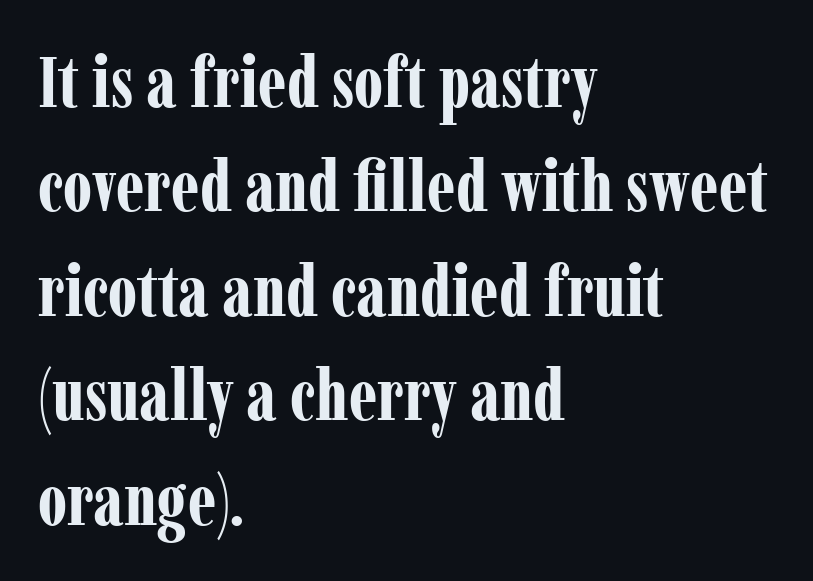
{"serif": "yes", "italic": "no", "bold": "yes", "weight": "bold", "width": "condensed", "stroke_contrast": "low", "x_height": "medium", "monospaced": "no", "underline": "no", "align": "left", "line_spacing": "normal", "line_spacing_ratio": 1.45, "letter_spacing": "normal", "letter_spacing_em": 0.0, "glyph_px": 72}
